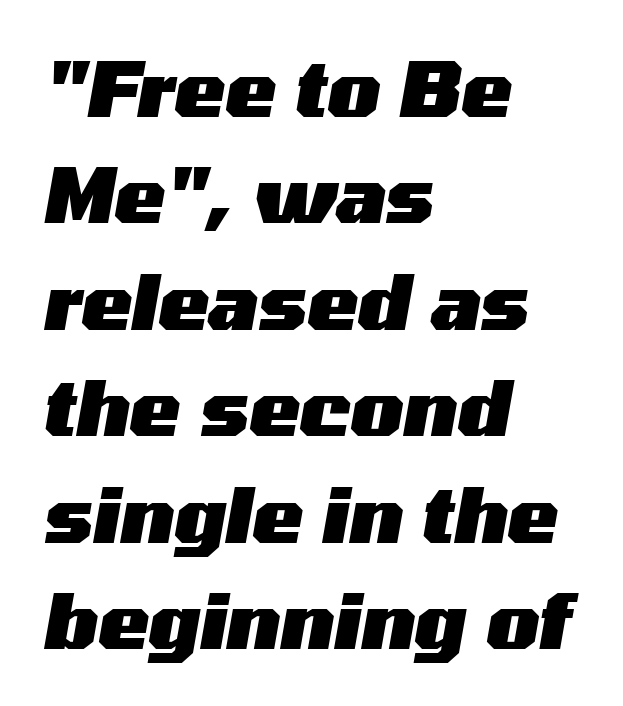
{"italic": "yes", "lean": "right", "slant_degrees": 10, "bold": "yes", "weight": "heavy", "width": "wide", "stroke_contrast": "medium", "x_height": "medium", "monospaced": "no", "underline": "no", "align": "left", "line_spacing": "normal", "line_spacing_ratio": 1.4, "letter_spacing": "normal", "letter_spacing_em": 0.0, "glyph_px": 76}
